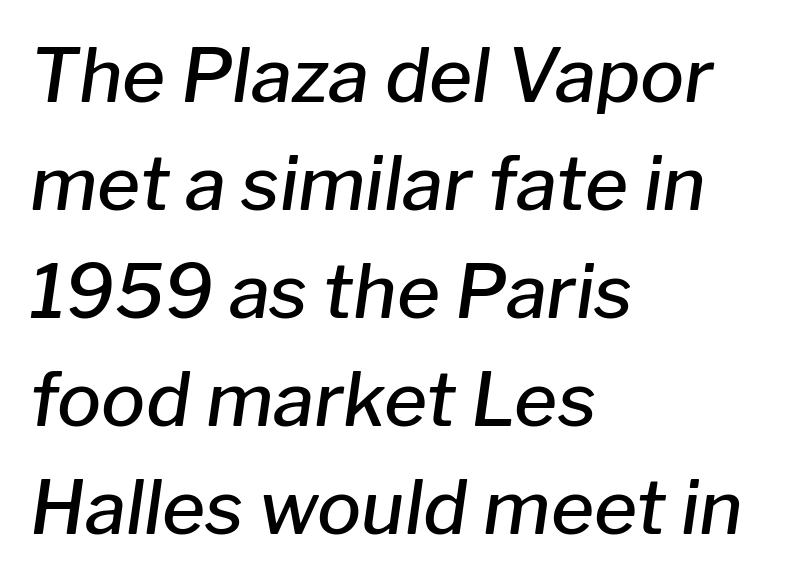
Regarding leading, the lines here are spaced in the standard way. The glyphs look as if they've been sheared to an angle. Which margin do the lines hug? The left one — the right edge is uneven. A typesetter would call this zero additional tracking. Do the characters align in a grid? No, the font is proportional.
